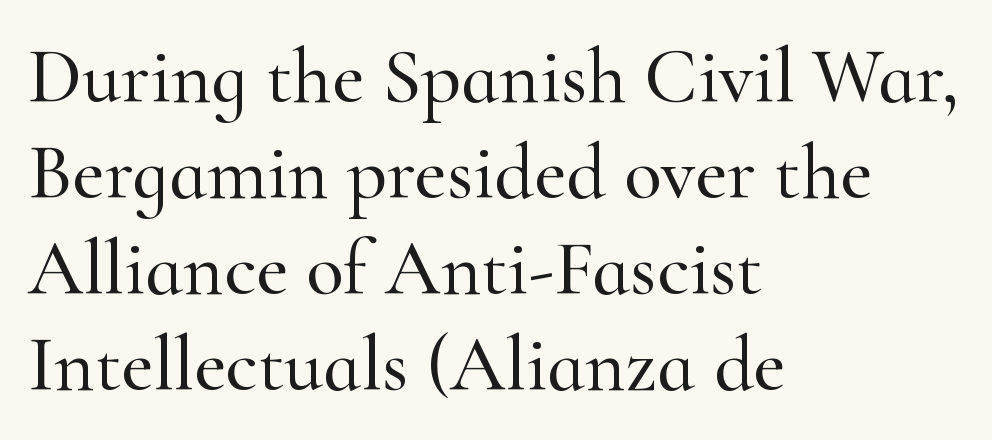
The image shows 78 px serif type, upright; set left-aligned, line spacing 1.23x, normal letter spacing, not underlined; high stroke contrast and a small x-height.
